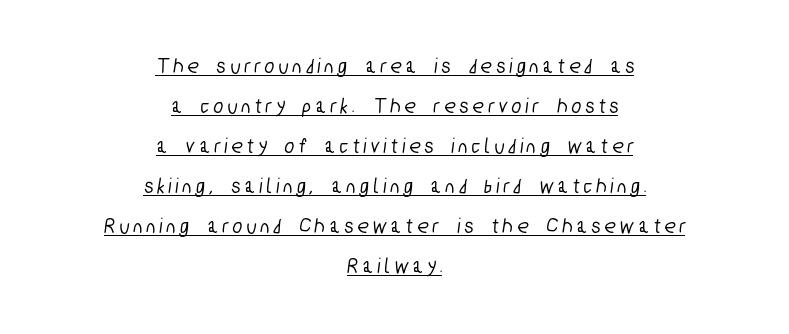
The image shows 22 px text type; set centered, line spacing 1.82x, unusually wide letter spacing (+0.22 em), underlined.
